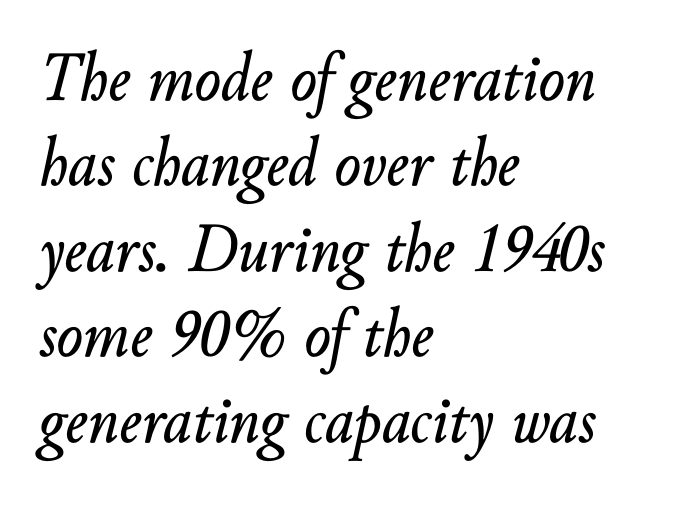
The image shows 70 px text type, italic (leaning right); set left-aligned, line spacing 1.22x, normal letter spacing, not underlined; low stroke contrast and a small x-height.
